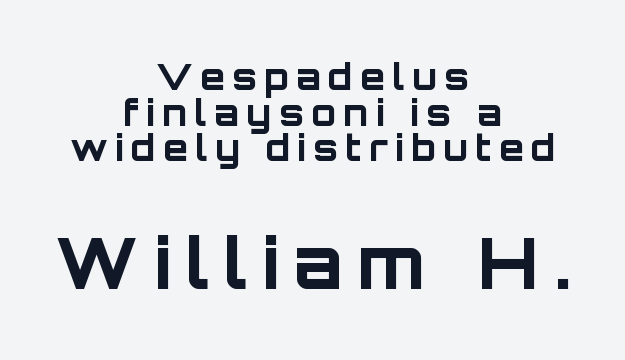
In terms of posture, this sample is upright. Notice how thick the strokes are: this is what a full bold looks like. The more generous point size was reserved for the lower chunk. This sample has the flowing, uneven cadence of proportional lettering. Underline: absent. You could barely slide anything between these rows.
